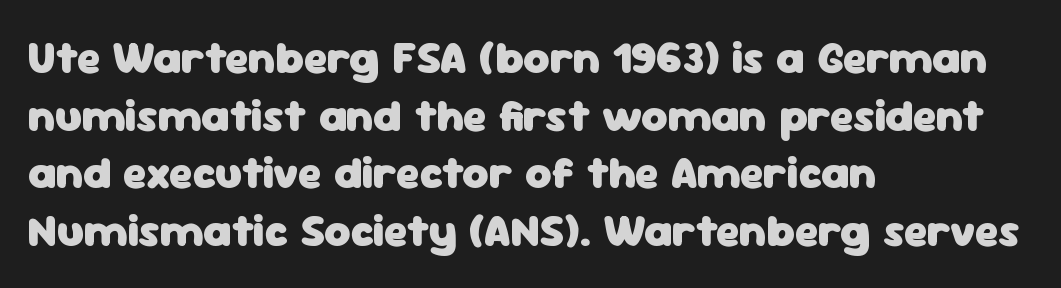
The image shows 45 px heavy sans-serif type, upright; set left-aligned, normal line spacing (1.28x), normal letter spacing, not underlined; low stroke contrast and a medium x-height.
